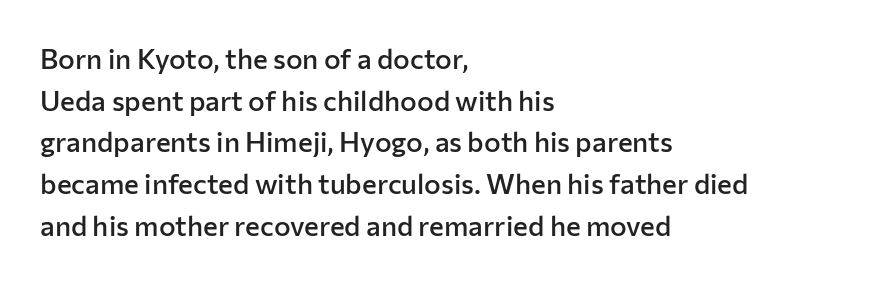
{"serif": "no", "italic": "no", "bold": "semi", "weight": "semibold", "width": "normal", "stroke_contrast": "low", "x_height": "medium", "monospaced": "no", "underline": "no", "align": "left", "line_spacing": "normal", "line_spacing_ratio": 1.49, "letter_spacing": "normal", "letter_spacing_em": 0.0, "glyph_px": 28}
